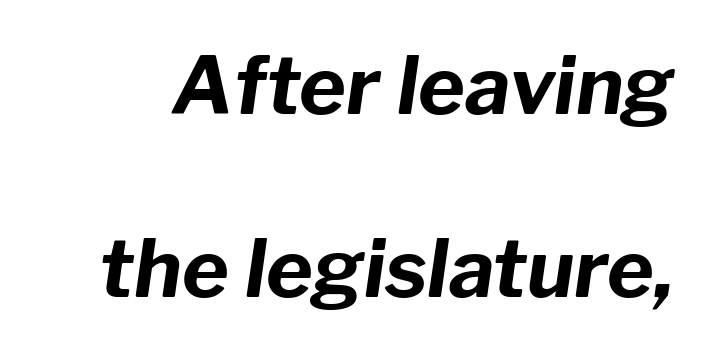
Strong, thick strokes mark this as bold type. Emphasis-style slanted type is in use. The rendering uses a large line-height, opening up the rows. The foot of each line stays bare and open. You could not count columns in this text — the font is proportionally spaced. This sample uses plain, unmodified letter spacing.
